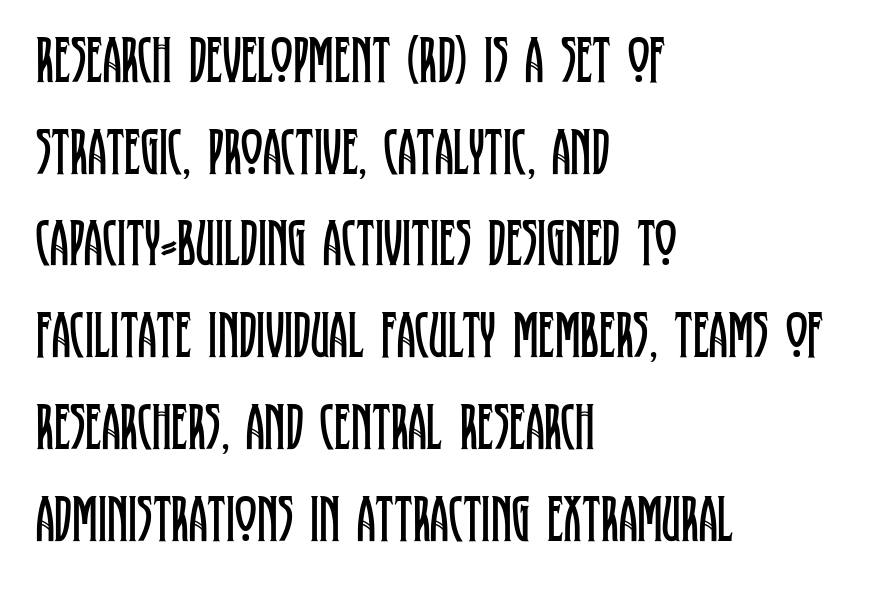
The image shows 66 px regular-weight, condensed serif type, upright; set left-aligned, normal line spacing (1.39x), normal letter spacing, not underlined; low stroke contrast and a large x-height.
